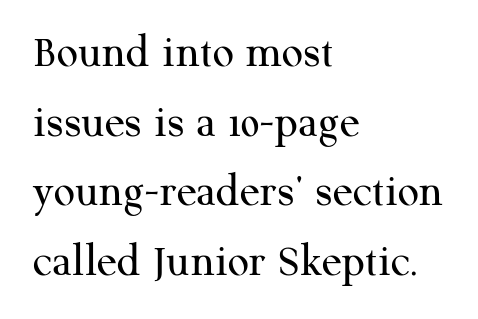
The image shows 47 px regular-weight serif type, upright; set left-aligned, normal line spacing (1.48x), normal letter spacing, not underlined; medium stroke contrast and a medium x-height.
